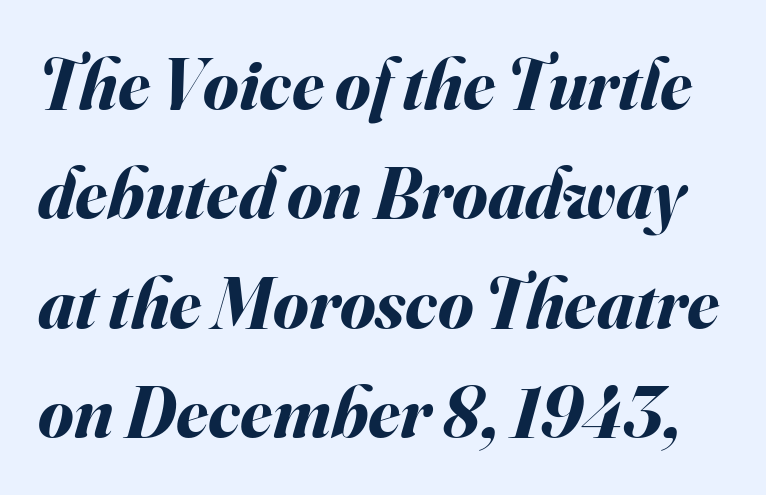
{"italic": "yes", "lean": "right", "slant_degrees": 16, "bold": "yes", "weight": "bold", "width": "normal", "stroke_contrast": "medium", "x_height": "small", "monospaced": "no", "underline": "no", "line_spacing": "normal", "line_spacing_ratio": 1.52, "letter_spacing": "normal", "letter_spacing_em": 0.0, "glyph_px": 72}
